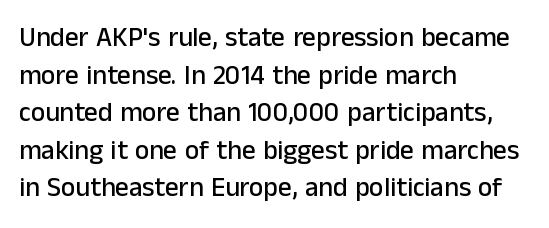
Q: Is the text italic (slanted)? A: No, it is upright.
Q: Is the text underlined? A: No.
Q: How is the paragraph aligned? A: Left-aligned.
Q: Is the spacing between letters normal or unusually wide? A: Normal.
Q: Is the spacing between lines tight, normal or loose? A: Normal.
